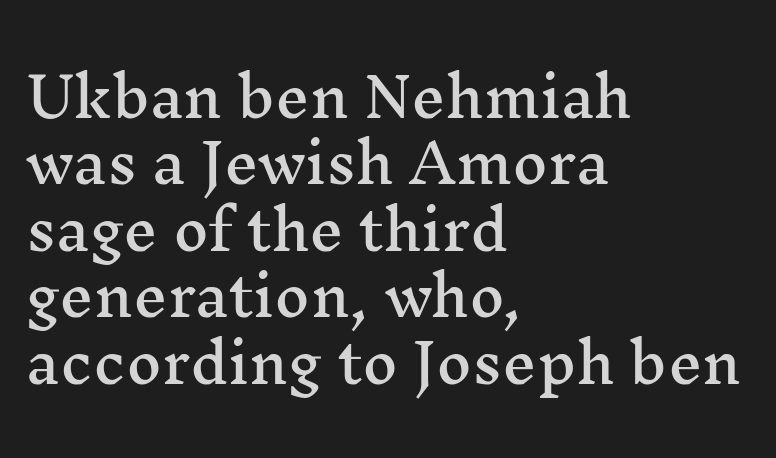
{"serif": "yes", "italic": "no", "width": "wide", "stroke_contrast": "medium", "x_height": "medium", "monospaced": "no", "underline": "no", "align": "left", "line_spacing_ratio": 1.23, "letter_spacing": "normal", "letter_spacing_em": 0.0, "glyph_px": 54}
